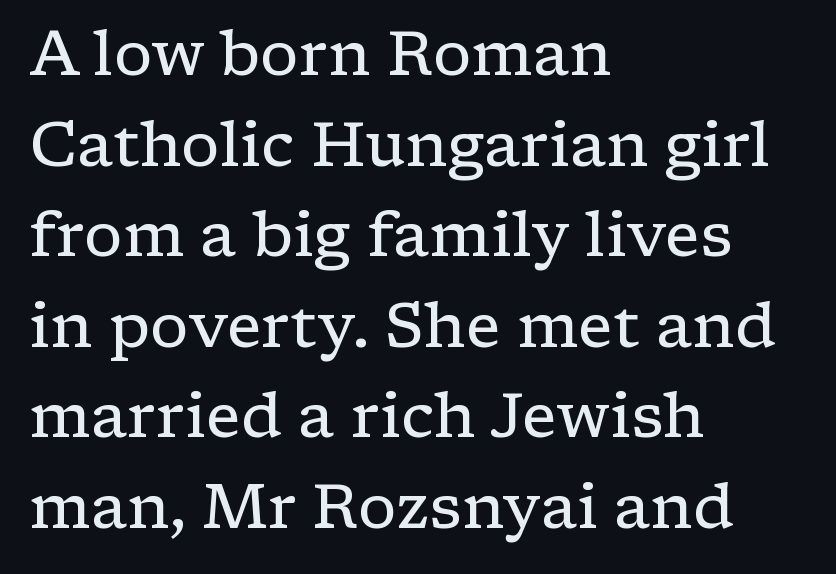
The image shows 62 px regular-weight, wide serif type, upright; set left-aligned, normal line spacing (1.46x), normal letter spacing, not underlined; low stroke contrast and a medium x-height.
